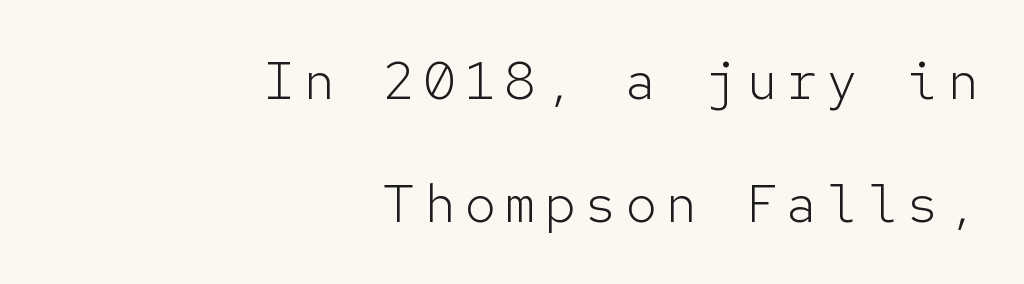
{"serif": "no", "italic": "no", "bold": "no", "weight": "light", "width": "normal", "stroke_contrast": "low", "x_height": "medium", "monospaced": "yes", "underline": "no", "align": "right", "line_spacing": "loose", "line_spacing_ratio": 2.32, "glyph_px": 53}
